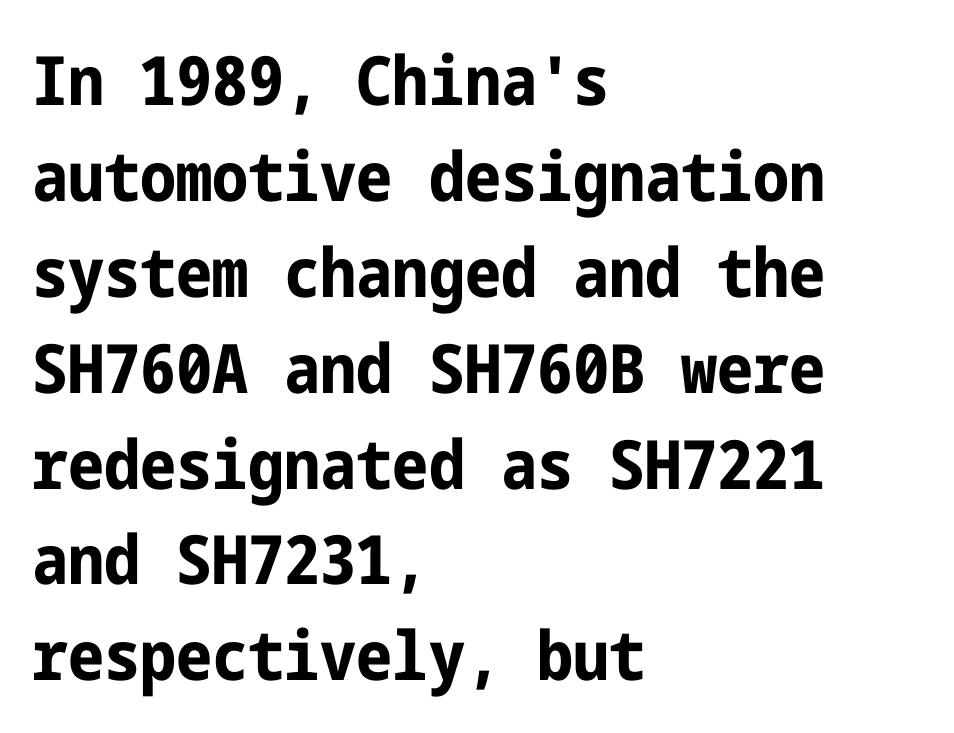
Tall strokes in this sample are plumb rather than angled. This sample uses a sans-serif face. Where is the straight margin? On the left. Each word holds together tightly as a unit, with standard inter-letter gaps. The passage shown is not underscored anywhere. The typesetting leans heavy: a genuine bold.
